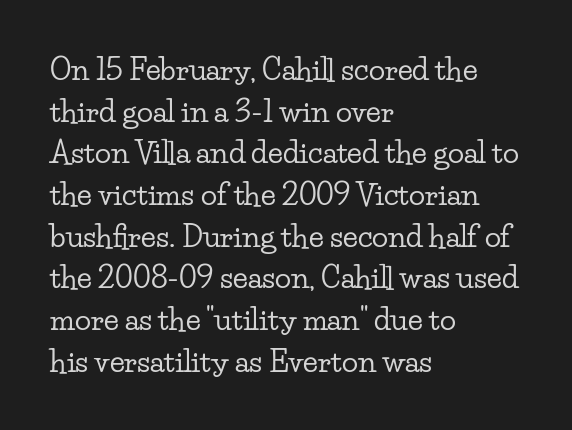
The type family on display is of the serif kind. The rendering uses natural spacing where letterforms have individual widths. Type without underlining. Caption: multi-line text, flush left, ragged right.
